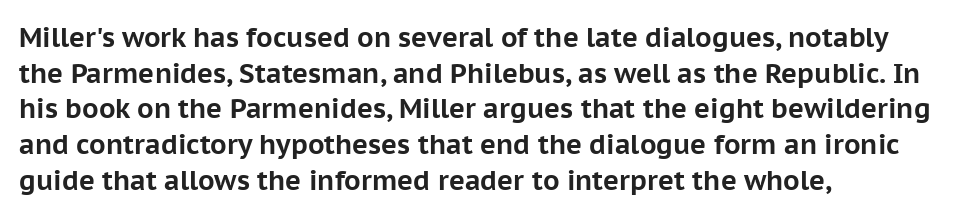
The image shows 27 px bold type, upright; set left-aligned, normal line spacing (1.32x), normal letter spacing, not underlined.
